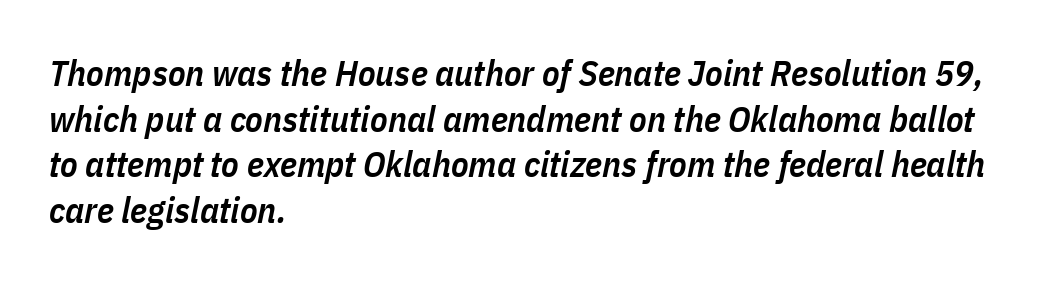
The image shows 36 px semibold, condensed type, italic (leaning right); set left-aligned, normal line spacing (1.27x), normal letter spacing, not underlined; low stroke contrast and a medium x-height.
